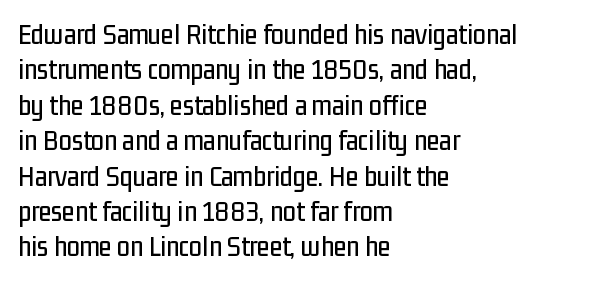
The image shows 29 px condensed sans-serif type, upright; set left-aligned, line spacing 1.22x, normal letter spacing, not underlined; low stroke contrast and a medium x-height.
